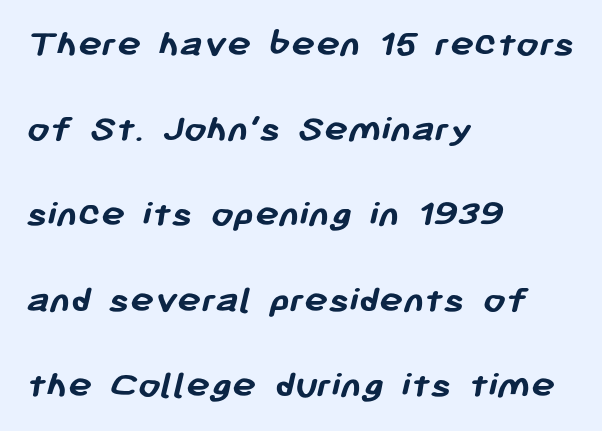
{"serif": "no", "bold": "yes", "weight": "semibold", "width": "normal", "stroke_contrast": "low", "x_height": "medium", "monospaced": "no", "underline": "no", "align": "left", "line_spacing": "loose", "line_spacing_ratio": 2.13, "letter_spacing": "normal", "letter_spacing_em": 0.0, "glyph_px": 40}
